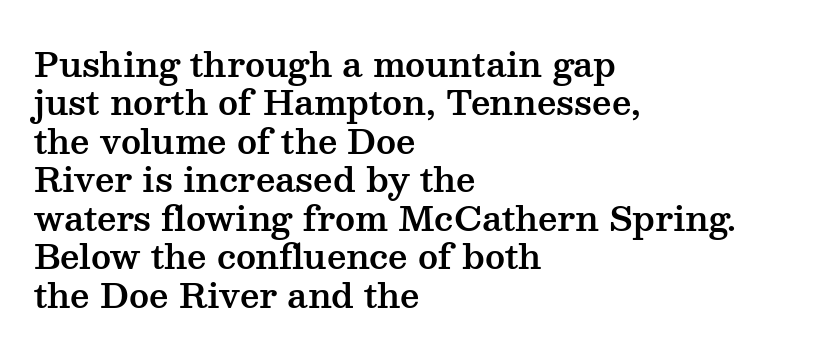
Glance below the letters and you will spot only blank space. Notice how the stems are strictly vertical — no italics here. Notice how descenders almost collide with the ascenders below — that's tight leading. Reading down the block, your eye returns to a fixed left position each line. What kind of face is this? One with serifs. The rendering keeps characters at their native spacing.
